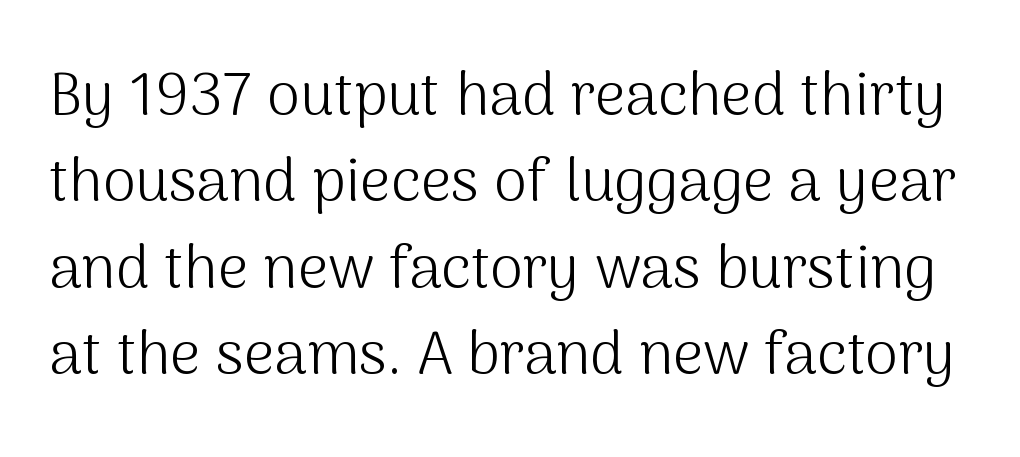
The image shows 60 px light sans-serif type, upright; set normal line spacing (1.44x), normal letter spacing, not underlined; medium stroke contrast and a medium x-height.
